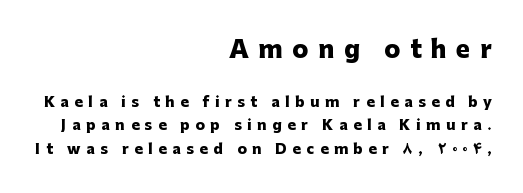
The image shows 24 px bold type, upright; set right-aligned, normal line spacing (1.68x), unusually wide letter spacing (+0.4 em), not underlined; the first (top) block is 1.71x larger.
